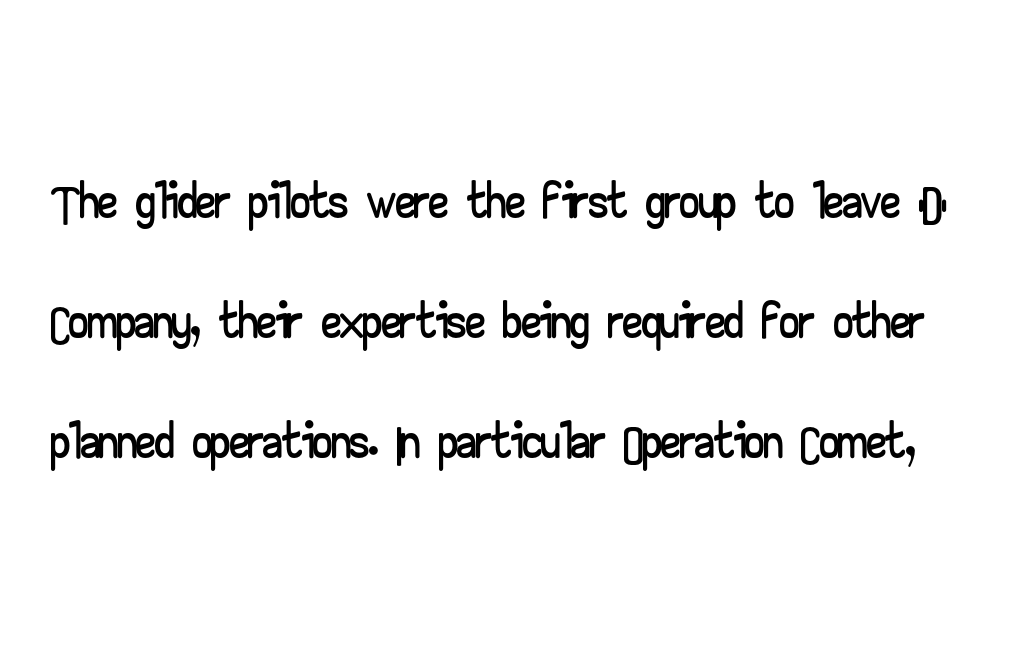
Q: Is the text italic (slanted)? A: No, it is upright.
Q: Is the typeface a serif or a sans-serif typeface? A: Sans-serif.
Q: Is the text underlined? A: No.
Q: Is the spacing between letters normal or unusually wide? A: Normal.
Q: Is the spacing between lines tight, normal or loose? A: Normal.
Q: Width (condensed, normal, or wide)? A: Wide.
Q: Stroke contrast? A: Low.
Q: x-height? A: Small.
Q: Monospaced? A: No.
